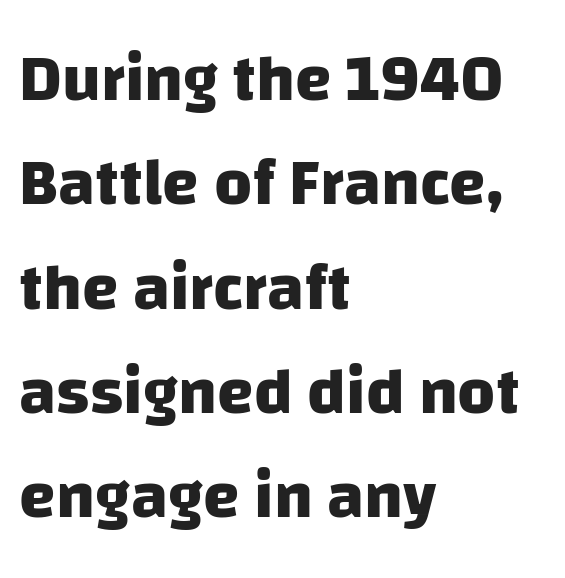
Summary of vertical rhythm: regular, with standard interline spacing. The typesetter chose a ragged-right arrangement here. The specimen omits any rule beneath the text block's lines. As a designer I'd log this as weight 700, bold. The rendering shows plain stroke endings on the letterforms — a sans-serif design. Each letter keeps its own natural width here, so spacing adapts to shape.
